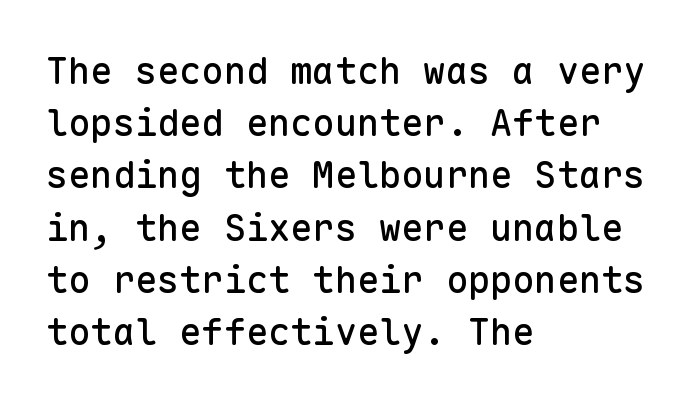
The image shows 37 px sans-serif type, upright, monospaced; set left-aligned, normal line spacing (1.41x), normal letter spacing, not underlined; low stroke contrast and a medium x-height.
